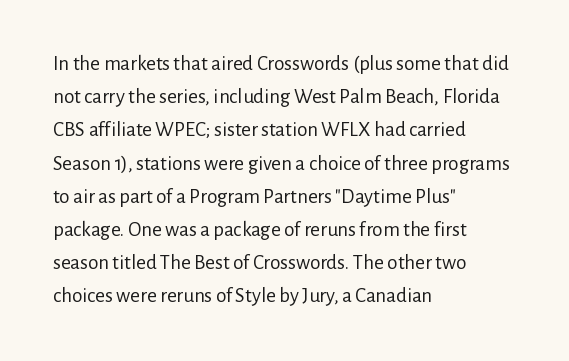
{"italic": "no", "bold": "no", "underline": "no", "align": "left", "line_spacing": "normal", "line_spacing_ratio": 1.58, "letter_spacing": "normal", "letter_spacing_em": 0.0, "glyph_px": 21}
